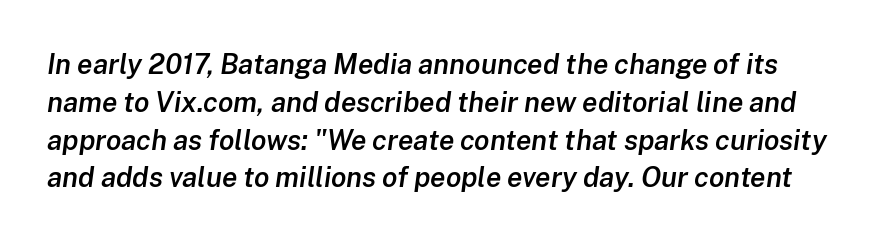
Underlining? Definitely not there. Compared with typical body copy, the letter spacing here is the same. A semibold gives these letters moderate extra thickness, short of bold. These lines are rendered in a variable-pitch font.
